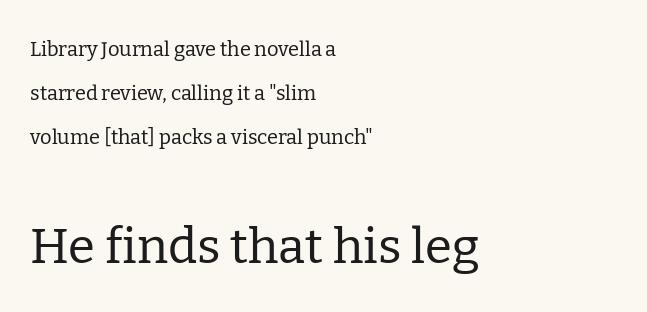
{"serif": "yes", "italic": "no", "bold": "no", "weight": "regular", "width": "normal", "stroke_contrast": "low", "x_height": "medium", "monospaced": "no", "underline": "no", "align": "left", "line_spacing": "loose", "line_spacing_ratio": 2.19, "letter_spacing": "normal", "letter_spacing_em": 0.0, "larger_block": "second", "size_ratio": 2.45, "glyph_px": 49}
